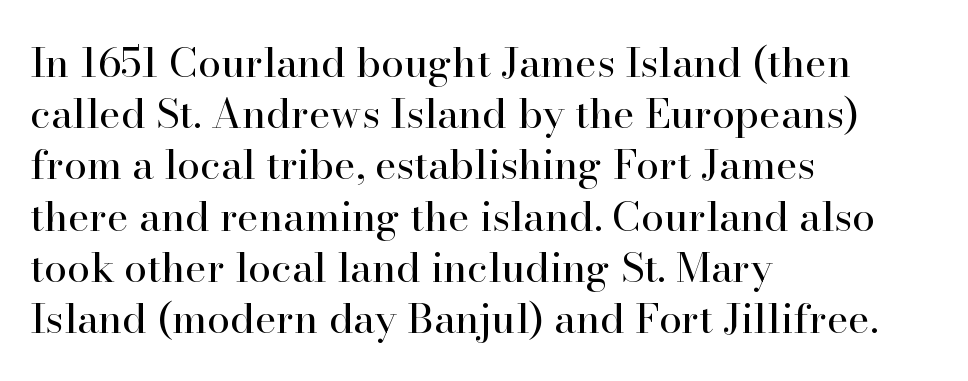
The image shows 41 px regular-weight serif type, upright; set left-aligned, normal line spacing (1.25x), normal letter spacing, not underlined; high stroke contrast and a small x-height.
